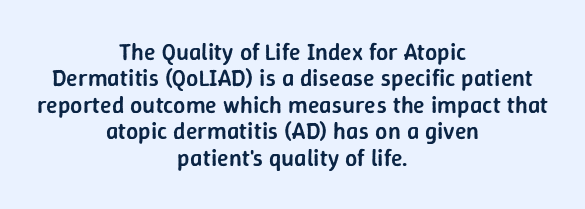
Decoration check: the copy has no underline. Short note: letters normally spaced. The specimen reads as upright at a glance. A semibold gives these letters moderate extra thickness, short of bold. A student would call this center alignment; a typographer would say set centered.
